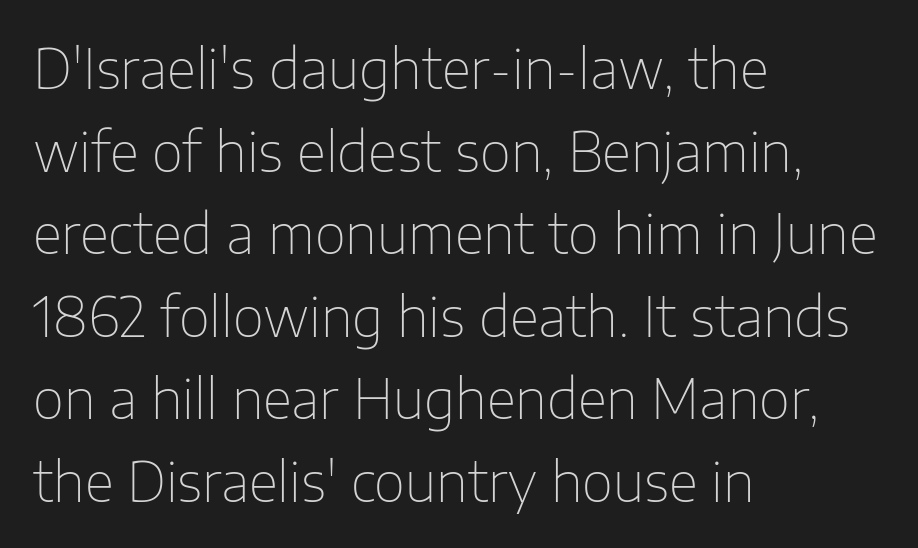
Each line starts at the same left margin while the right side varies. The rendering uses a moderate line-height, typical for paragraphs. This rendering features lettering with no underline. Stems and bowls with no extra thickness — not bold.
